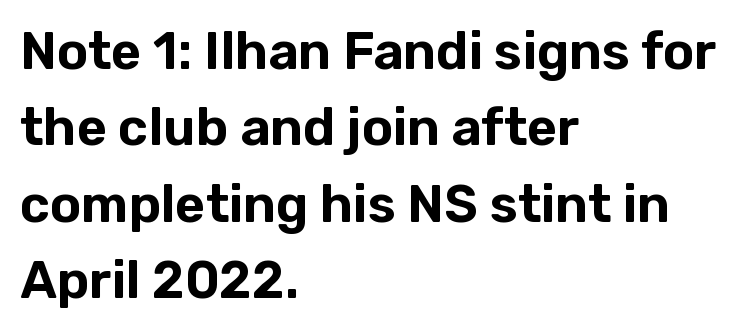
Q: Is the text italic (slanted)? A: No, it is upright.
Q: Is the typeface a serif or a sans-serif typeface? A: Sans-serif.
Q: Is the text underlined? A: No.
Q: How is the paragraph aligned? A: Left-aligned.
Q: Is the spacing between letters normal or unusually wide? A: Normal.
Q: Is the spacing between lines tight, normal or loose? A: Normal.
Q: Width (condensed, normal, or wide)? A: Normal.
Q: Stroke contrast? A: Low.
Q: x-height? A: Medium.
Q: Monospaced? A: No.
